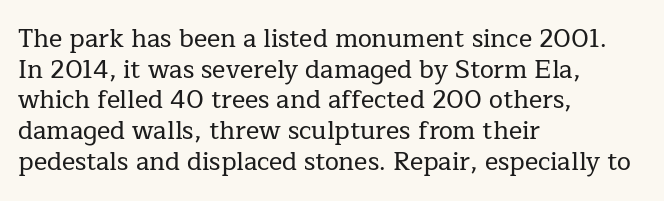
{"italic": "no", "underline": "no", "align": "left", "line_spacing_ratio": 1.23, "letter_spacing": "normal", "letter_spacing_em": 0.0, "glyph_px": 25}
